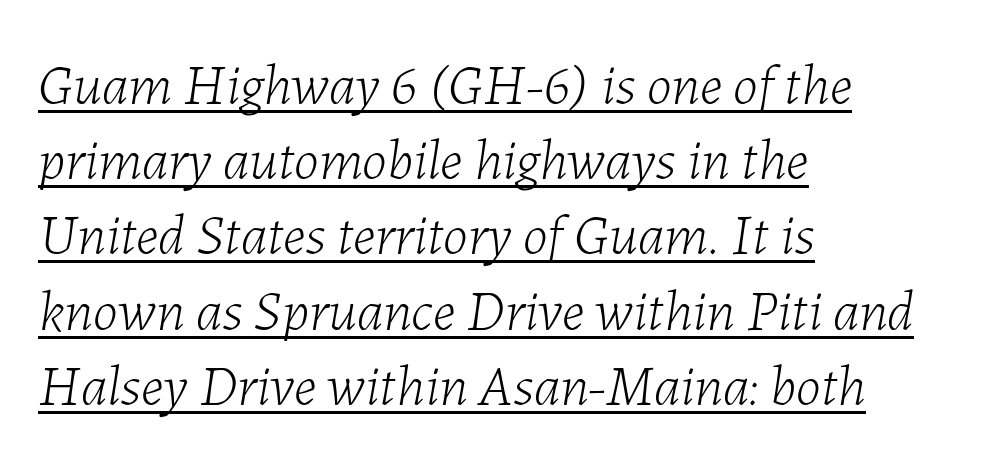
The image shows 57 px light type, italic (leaning right); set left-aligned, normal line spacing (1.32x), normal letter spacing, underlined; low stroke contrast and a medium x-height.
